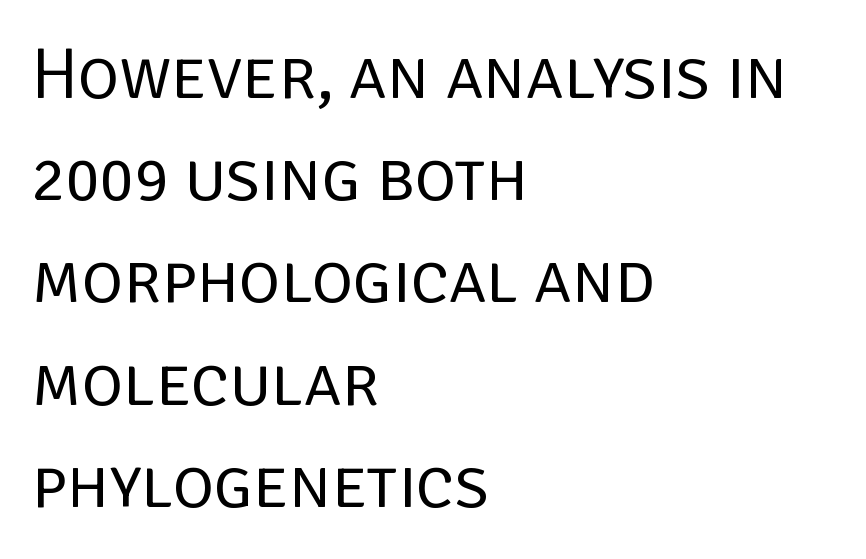
Whoever set this chose a conventional vertical rhythm. If you drew a line through each stem, it would be perfectly vertical. Where is the straight margin? On the left. This rendering leaves character spacing at its baseline value. Check under the words: just untouched page. The letters advance in unequal steps, a hallmark of proportional type.
